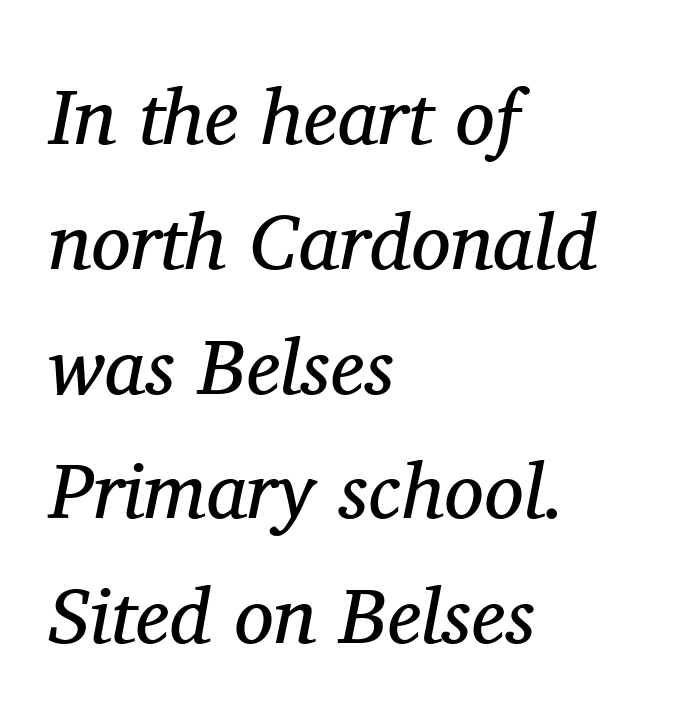
The image shows 79 px regular-weight serif type, italic (leaning right); set left-aligned, normal line spacing (1.58x), normal letter spacing, not underlined; medium stroke contrast and a medium x-height.
